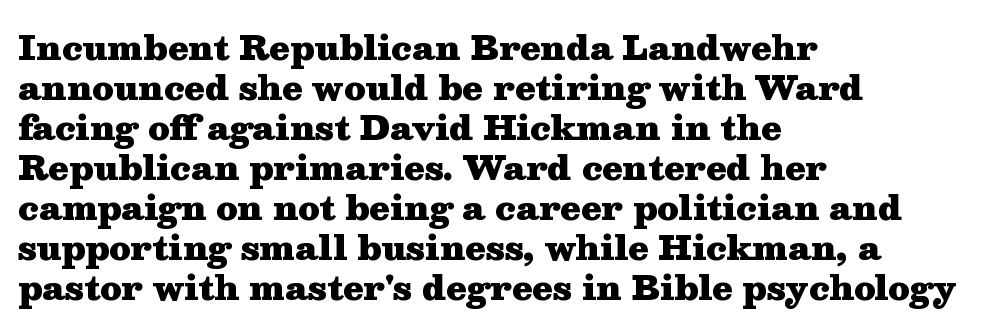
The type is set solid horizontally, with unmodified tracking. Typographically, this falls in the serif category. It's the straight-up-and-down kind of type. Descenders hang freely into open space. These lines are set flush left with a ragged right edge.
